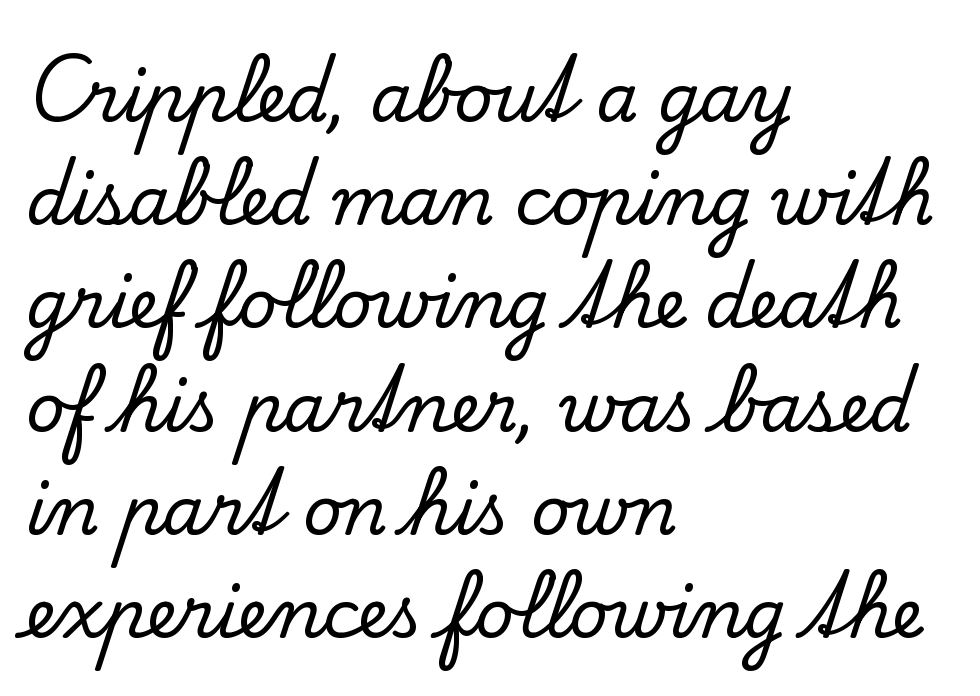
The passage shown is not underscored anywhere. Does extra space separate the letters? No, they use regular spacing. Evenly set lines give the paragraph a standard silhouette. Looks like regular typesetting: each glyph gets only the width it needs. The rendering shows small feet on the letterforms — a serif design.
